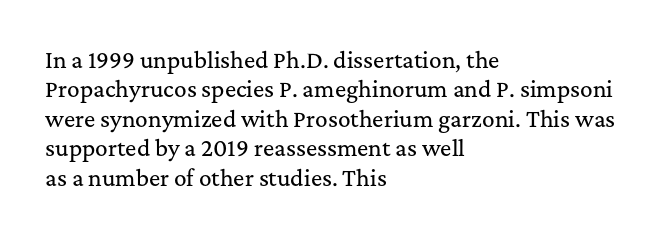
Q: Is the text italic (slanted)? A: No, it is upright.
Q: Is the text underlined? A: No.
Q: How is the paragraph aligned? A: Left-aligned.
Q: Is the spacing between letters normal or unusually wide? A: Normal.
Q: Is the spacing between lines tight, normal or loose? A: Normal.
